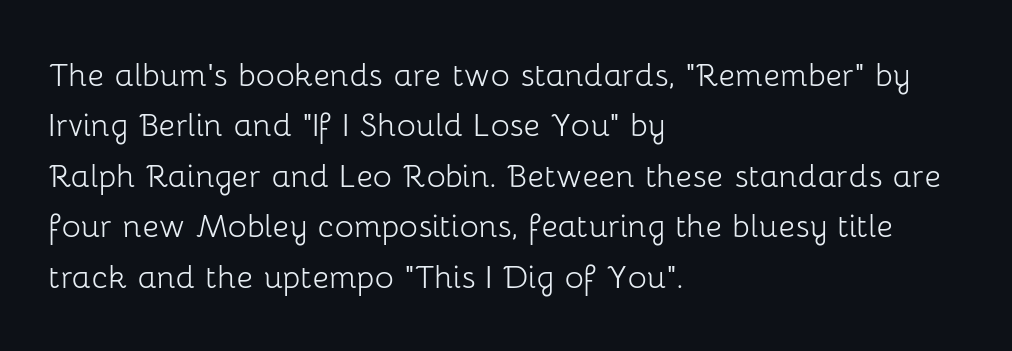
Q: Is the text bold? A: No.
Q: Is the text italic (slanted)? A: No, it is upright.
Q: Is the typeface a serif or a sans-serif typeface? A: Sans-serif.
Q: Is the text underlined? A: No.
Q: How is the paragraph aligned? A: Left-aligned.
Q: Is the spacing between letters normal or unusually wide? A: Normal.
Q: Is the spacing between lines tight, normal or loose? A: Normal.
Q: Width (condensed, normal, or wide)? A: Normal.
Q: Stroke contrast? A: Low.
Q: x-height? A: Medium.
Q: Monospaced? A: No.
